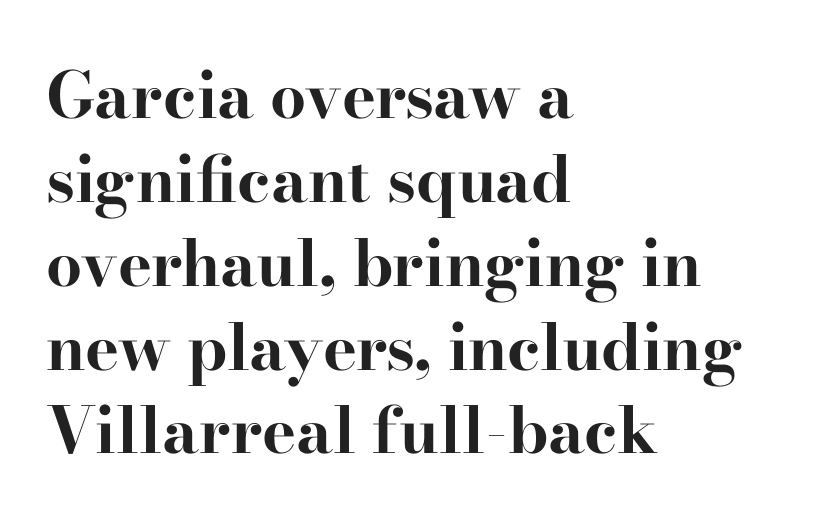
Q: Is the text bold? A: Yes.
Q: Is the text italic (slanted)? A: No, it is upright.
Q: Is the typeface a serif or a sans-serif typeface? A: Serif.
Q: Is the text underlined? A: No.
Q: How is the paragraph aligned? A: Left-aligned.
Q: Is the spacing between letters normal or unusually wide? A: Normal.
Q: Is the spacing between lines tight, normal or loose? A: Normal.
Q: Width (condensed, normal, or wide)? A: Wide.
Q: Stroke contrast? A: High.
Q: x-height? A: Small.
Q: Monospaced? A: No.
